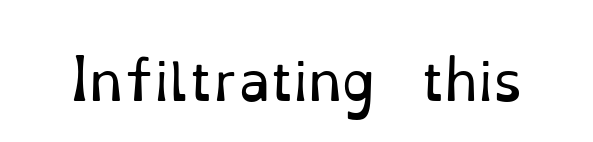
{"serif": "yes", "italic": "no", "bold": "no", "weight": "regular", "width": "normal", "stroke_contrast": "low", "x_height": "small", "monospaced": "no", "underline": "no", "letter_spacing": "normal", "letter_spacing_em": 0.0, "glyph_px": 53}
